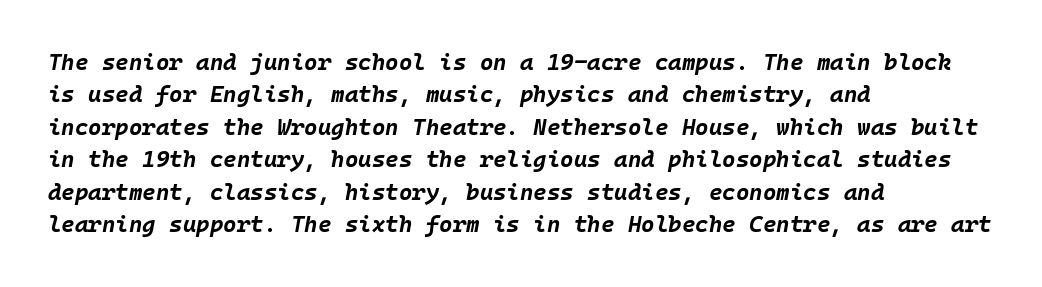
Layout note: lines flush left. As a designer I'd log this as weight 700, bold. Standard letterfit; no display-style spreading of the glyphs. This is oblique type, the kind used for emphasis or titles.
